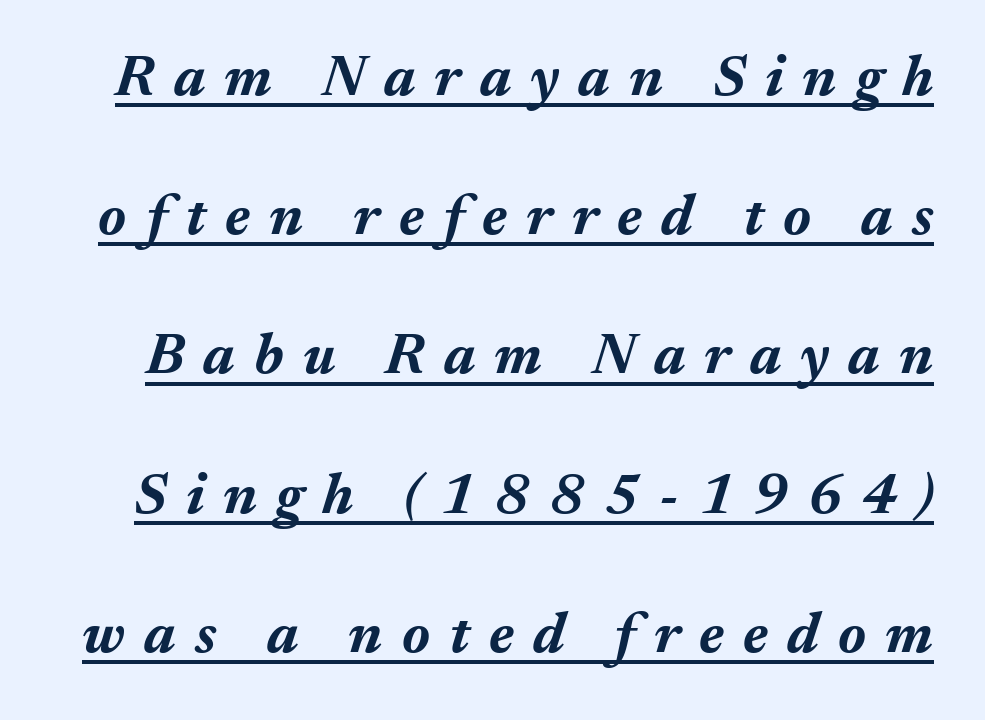
The rendering inserts visible extra space after every character. The specimen includes a rule beneath the text block's lines. Interline gaps are noticeably wide in this sample. You'd pick this weight for a headline — it's a proper bold. Looks like regular typesetting: each glyph gets only the width it needs. A typesetter would mark this as italic.
